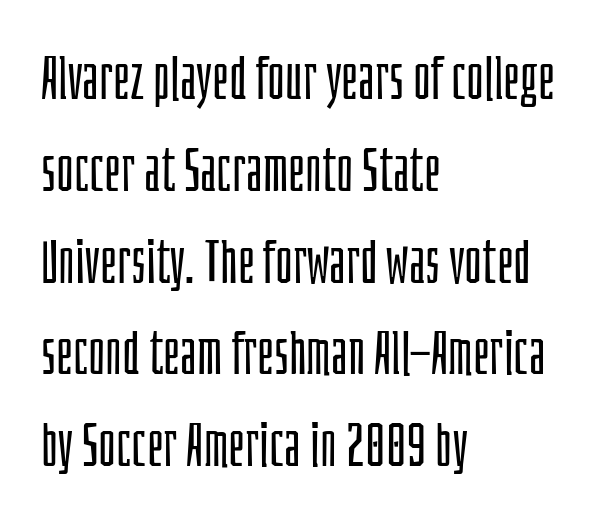
Q: Is the text bold? A: No.
Q: Is the text italic (slanted)? A: No, it is upright.
Q: Is the typeface a serif or a sans-serif typeface? A: Sans-serif.
Q: Is the text underlined? A: No.
Q: How is the paragraph aligned? A: Left-aligned.
Q: Is the spacing between letters normal or unusually wide? A: Normal.
Q: Is the spacing between lines tight, normal or loose? A: Normal.
Q: Width (condensed, normal, or wide)? A: Condensed.
Q: Stroke contrast? A: Low.
Q: x-height? A: Large.
Q: Monospaced? A: No.
